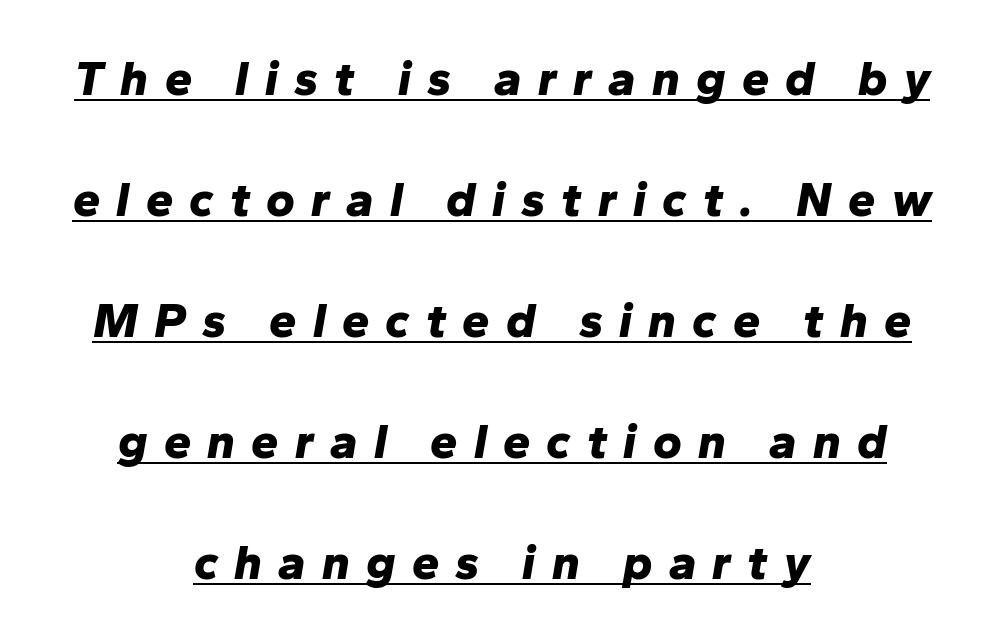
The image shows 49 px bold type, italic (leaning right); set centered, loose line spacing (2.47x), unusually wide letter spacing (+0.33 em), underlined; low stroke contrast and a medium x-height.
